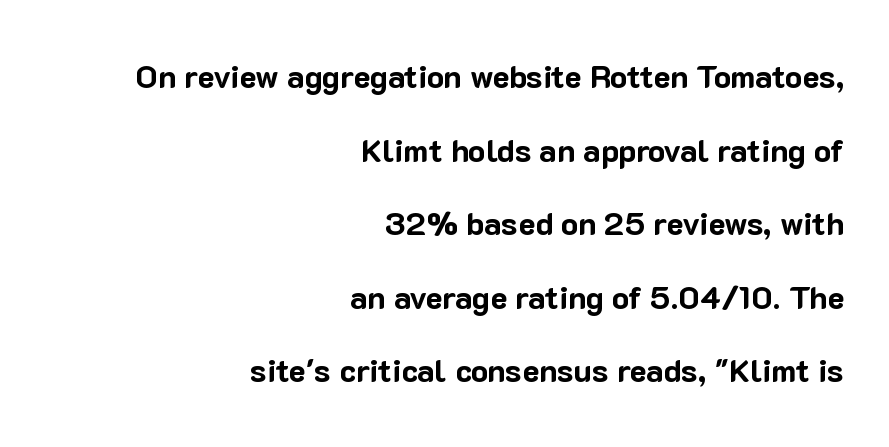
{"serif": "no", "italic": "no", "bold": "yes", "weight": "bold", "width": "normal", "stroke_contrast": "low", "x_height": "medium", "monospaced": "no", "underline": "no", "align": "right", "line_spacing": "loose", "line_spacing_ratio": 2.3, "letter_spacing": "normal", "letter_spacing_em": 0.0, "glyph_px": 32}
